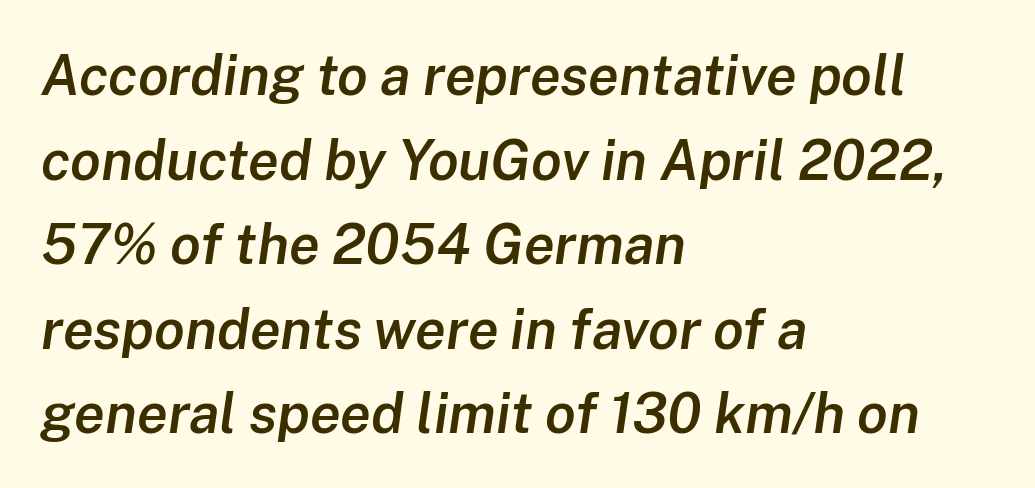
{"italic": "yes", "lean": "right", "slant_degrees": 8, "bold": "semi", "weight": "semibold", "width": "normal", "stroke_contrast": "low", "x_height": "medium", "monospaced": "no", "underline": "no", "align": "left", "line_spacing": "normal", "line_spacing_ratio": 1.51, "letter_spacing": "normal", "letter_spacing_em": 0.0, "glyph_px": 56}
